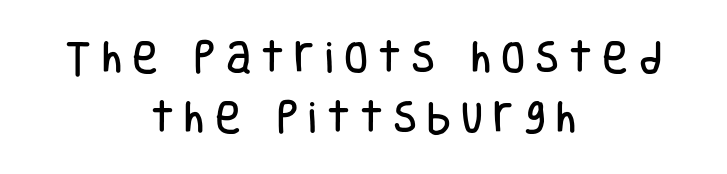
The specimen reads as upright at a glance. The strip under each line holds only bare page. What stands out about the letter spacing? Its width — letters are far apart. Are there feet on the stems? There aren't — it's a sans.
